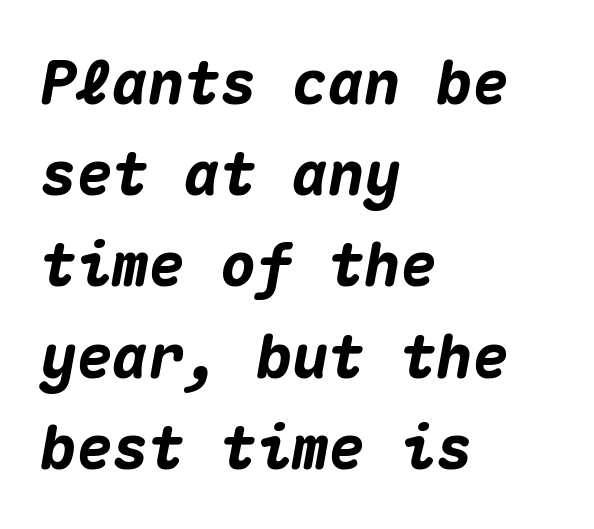
Q: Is the text bold? A: Yes.
Q: Is the text italic (slanted)? A: Yes, it leans right by about 10 degrees.
Q: Is the text underlined? A: No.
Q: How is the paragraph aligned? A: Left-aligned.
Q: Is the spacing between letters normal or unusually wide? A: Normal.
Q: Is the spacing between lines tight, normal or loose? A: Normal.
Q: Width (condensed, normal, or wide)? A: Normal.
Q: Stroke contrast? A: Medium.
Q: x-height? A: Medium.
Q: Monospaced? A: Yes.
